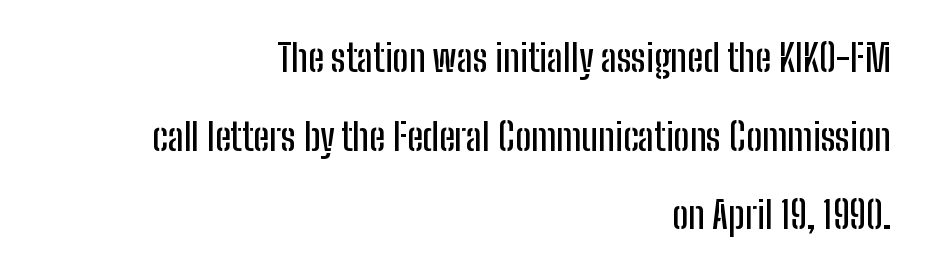
This rendering features lettering with no underline. Do the letters lean? They stand straight. Compared with a flush-left layout, this one pins lines to the opposite, right side. Between one letter and the next there's only the usual sliver of space.
